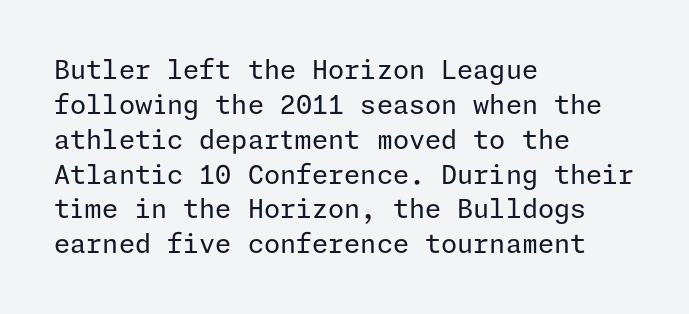
Q: Is the text bold? A: No.
Q: Is the text italic (slanted)? A: No, it is upright.
Q: Is the text underlined? A: No.
Q: How is the paragraph aligned? A: Left-aligned.
Q: Is the spacing between letters normal or unusually wide? A: Normal.
Q: Is the spacing between lines tight, normal or loose? A: Normal.
